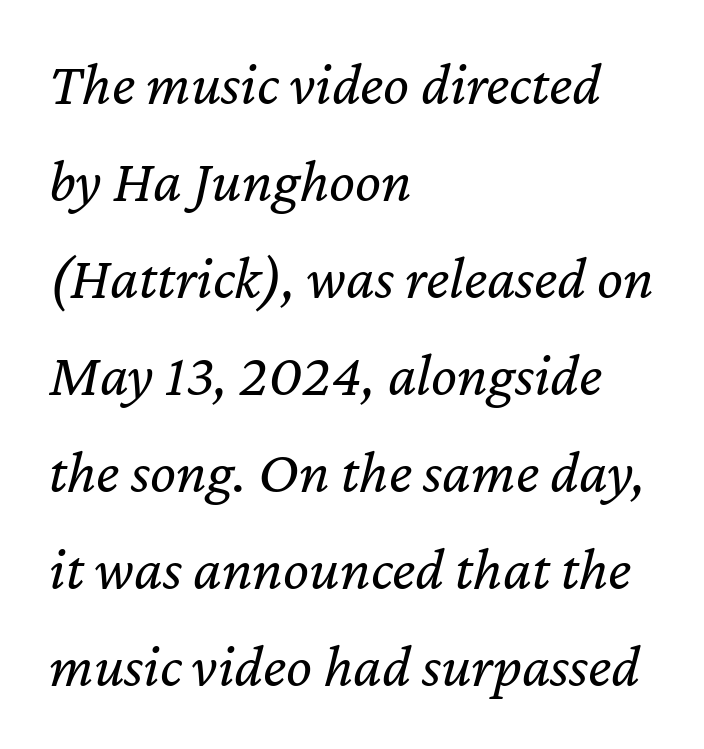
The image shows 61 px regular-weight type, italic (leaning right); set left-aligned, normal line spacing (1.59x), normal letter spacing, not underlined; low stroke contrast and a medium x-height.
